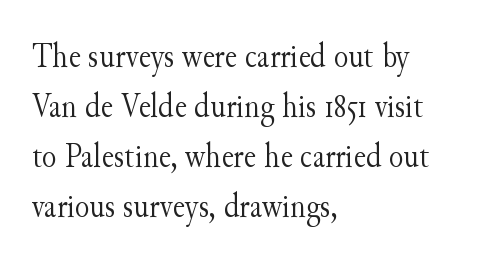
Q: Is the text bold? A: No.
Q: Is the text italic (slanted)? A: No, it is upright.
Q: Is the typeface a serif or a sans-serif typeface? A: Serif.
Q: Is the text underlined? A: No.
Q: How is the paragraph aligned? A: Left-aligned.
Q: Is the spacing between letters normal or unusually wide? A: Normal.
Q: Is the spacing between lines tight, normal or loose? A: Normal.
Q: Width (condensed, normal, or wide)? A: Normal.
Q: Stroke contrast? A: Medium.
Q: x-height? A: Small.
Q: Monospaced? A: No.
